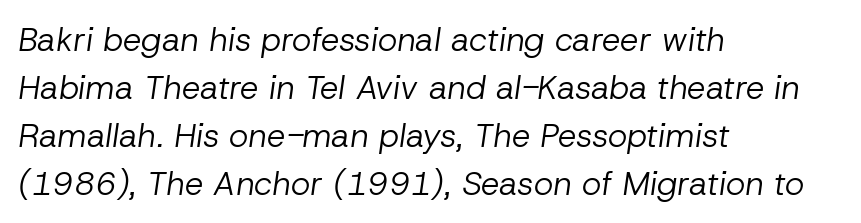
Clear beneath every line of the passage. The letters look calm and open, with moderate or lighter stems. Is the letter spacing exaggerated? No — it looks like the ordinary default. Tall strokes in this sample are angled rather than plumb.
